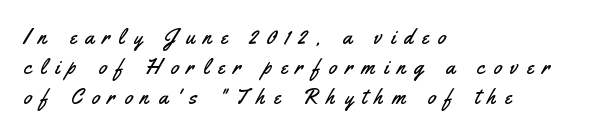
Q: Is the text italic (slanted)? A: Yes.
Q: Is the text underlined? A: No.
Q: How is the paragraph aligned? A: Left-aligned.
Q: Is the spacing between letters normal or unusually wide? A: Unusually wide.
Q: Is the spacing between lines tight, normal or loose? A: Normal.
